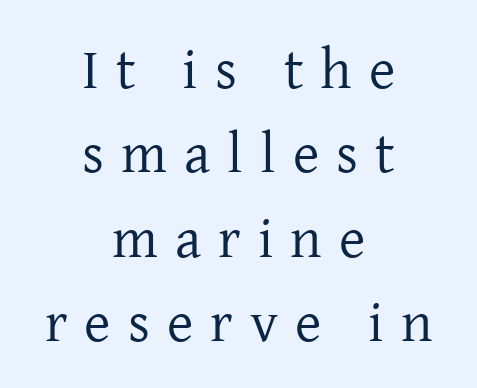
What kind of face is this? One with serifs. Do the characters align in a grid? No, the font is proportional. Regular leading. Between one letter and the next there's a generous, obvious gap. The lines in this sample share a center point and differ in where they start and stop. No word sits above an underline.
